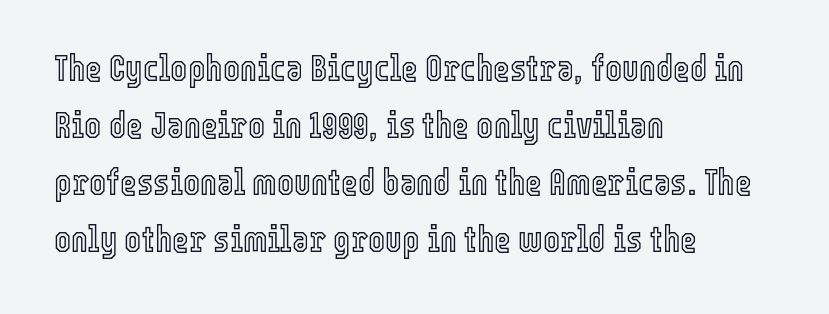
{"italic": "no", "width": "condensed", "x_height": "medium", "monospaced": "no", "underline": "no", "align": "left", "line_spacing": "normal", "line_spacing_ratio": 1.58, "letter_spacing": "normal", "letter_spacing_em": 0.0, "glyph_px": 36}
